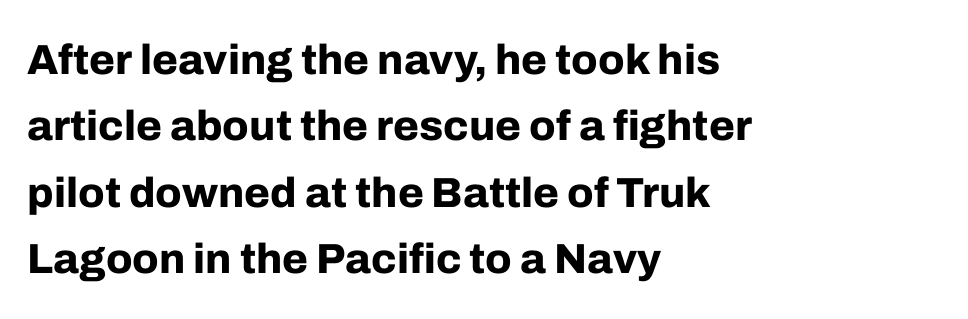
The image shows 42 px bold sans-serif type, upright; set left-aligned, normal line spacing (1.58x), normal letter spacing, not underlined; low stroke contrast and a medium x-height.
